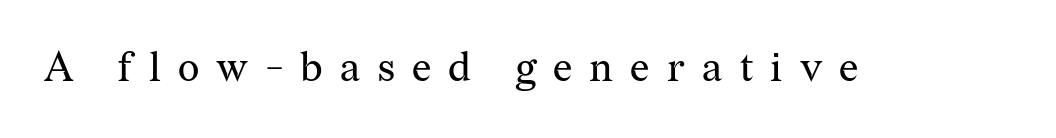
The image shows 41 px regular-weight serif type, upright; set unusually wide letter spacing (+0.42 em), not underlined; medium stroke contrast and a medium x-height.
